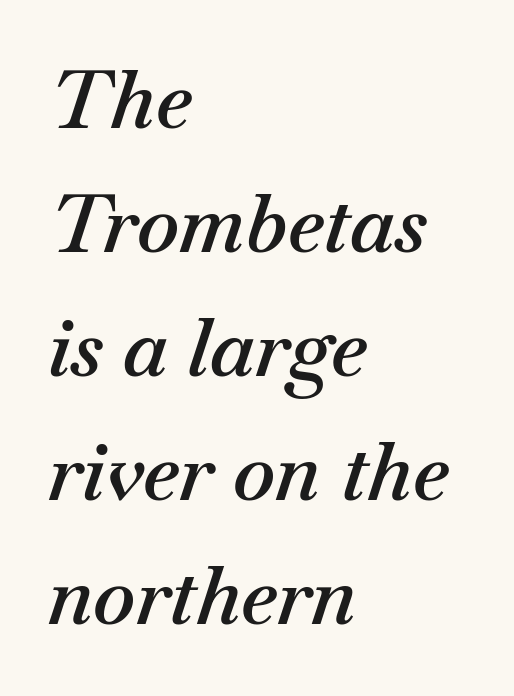
The face used here is proportionally spaced, like ordinary book or web type. Caption: multi-line text, flush left, ragged right. Students, this is semibold: more ink than regular, less than bold. Anything drawn beneath the words? Only blank space.
